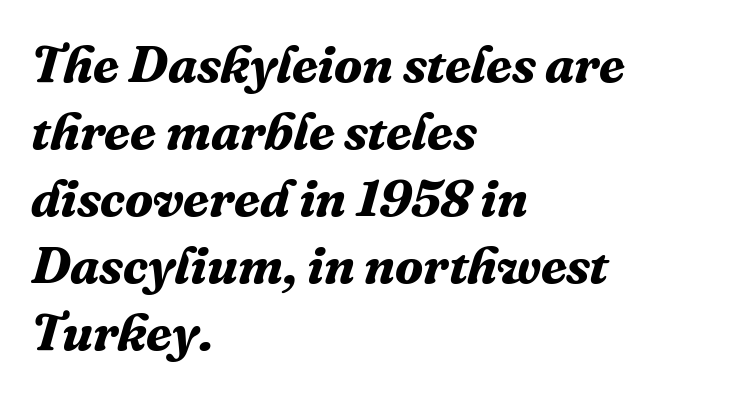
{"serif": "yes", "italic": "yes", "lean": "right", "slant_degrees": 16, "bold": "yes", "weight": "bold", "width": "normal", "stroke_contrast": "medium", "x_height": "medium", "monospaced": "no", "underline": "no", "align": "left", "line_spacing": "normal", "line_spacing_ratio": 1.29, "letter_spacing": "normal", "letter_spacing_em": 0.0, "glyph_px": 52}
